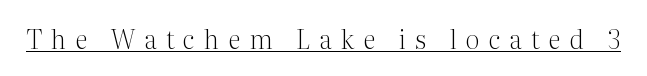
{"italic": "no", "bold": "no", "underline": "yes", "letter_spacing": "wide", "letter_spacing_em": 0.35, "glyph_px": 26}
